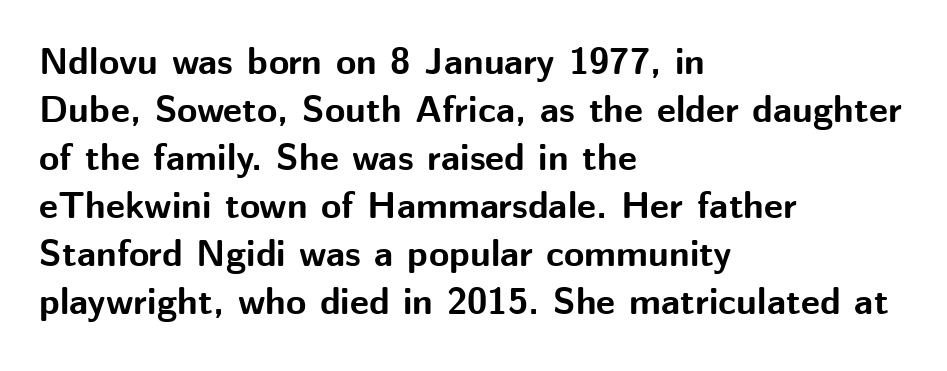
Q: Is the text bold? A: Yes.
Q: Is the text italic (slanted)? A: No, it is upright.
Q: Is the typeface a serif or a sans-serif typeface? A: Sans-serif.
Q: Is the text underlined? A: No.
Q: How is the paragraph aligned? A: Left-aligned.
Q: Is the spacing between letters normal or unusually wide? A: Normal.
Q: Is the spacing between lines tight, normal or loose? A: Normal.
Q: Width (condensed, normal, or wide)? A: Normal.
Q: Stroke contrast? A: Medium.
Q: x-height? A: Medium.
Q: Monospaced? A: No.
